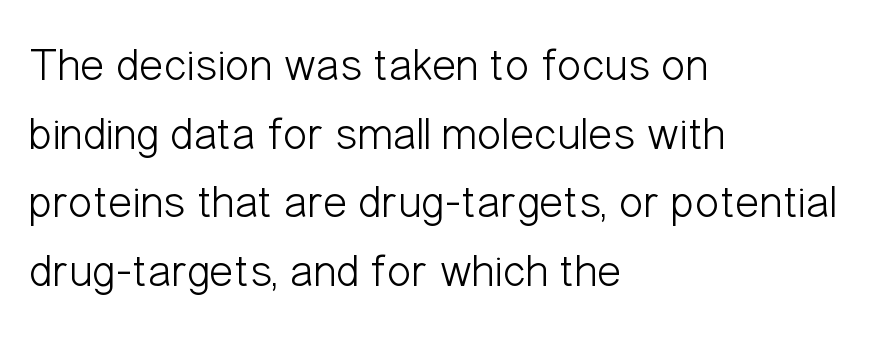
Q: Is the text bold? A: No.
Q: Is the text italic (slanted)? A: No, it is upright.
Q: Is the typeface a serif or a sans-serif typeface? A: Sans-serif.
Q: Is the text underlined? A: No.
Q: How is the paragraph aligned? A: Left-aligned.
Q: Is the spacing between letters normal or unusually wide? A: Normal.
Q: Is the spacing between lines tight, normal or loose? A: Normal.
Q: Width (condensed, normal, or wide)? A: Condensed.
Q: Stroke contrast? A: Low.
Q: x-height? A: Medium.
Q: Monospaced? A: No.
